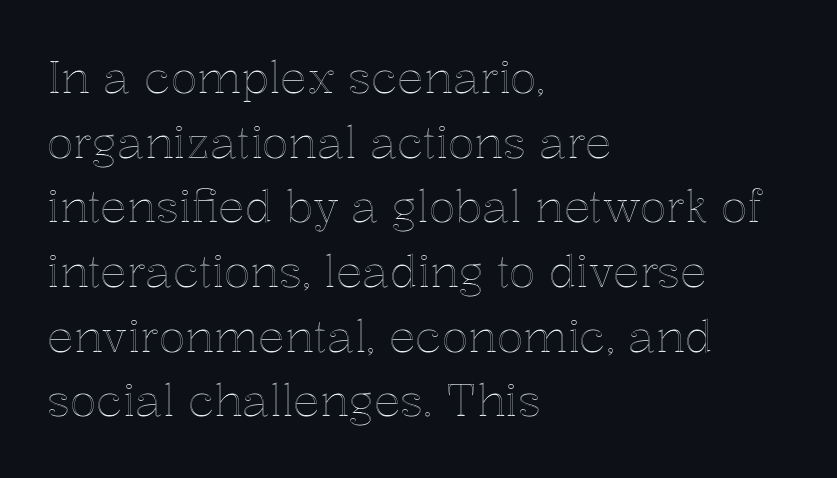
{"italic": "no", "width": "normal", "x_height": "medium", "monospaced": "no", "underline": "no", "align": "left", "line_spacing": "normal", "line_spacing_ratio": 1.47, "letter_spacing": "normal", "letter_spacing_em": 0.0, "glyph_px": 44}
